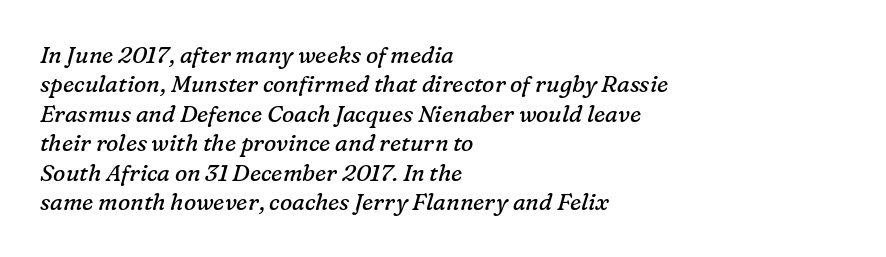
Spacing between characters is what you'd get straight out of the box. Emphasis-style slanted type is in use. This reads as an unemphasized weight, regular at the heaviest. Each line starts at the same left margin while the right side varies. Interline gaps are of average width in this sample.
